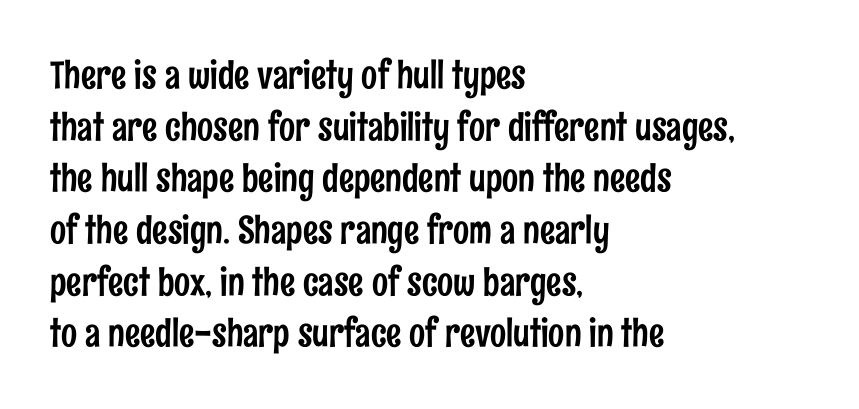
The image shows 38 px condensed sans-serif type, upright; set left-aligned, normal line spacing (1.36x), normal letter spacing, not underlined; low stroke contrast and a medium x-height.
